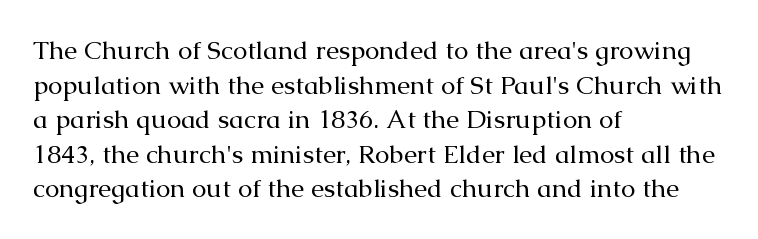
The image shows 26 px text type, upright; set left-aligned, normal line spacing (1.33x), normal letter spacing, not underlined.
